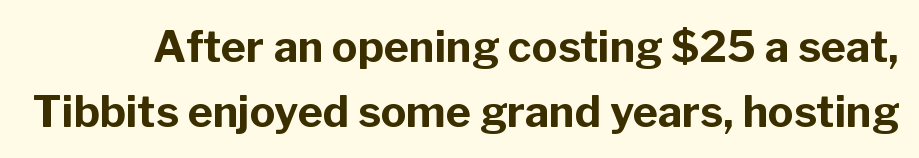
The image shows 43 px bold sans-serif type, upright; set normal line spacing (1.51x), normal letter spacing, not underlined; low stroke contrast and a medium x-height.
